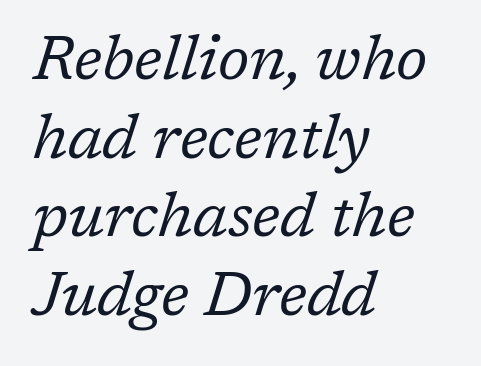
The glyphs are unaccompanied by any horizontal stroke below them. Little horizontal feet cap the strokes, marking this as serif type. The passage shown is typed in a proportional face where columns would drift. Heaviness? Minimal to ordinary, like unemphasized prose. Posture: slanted. Each new line begins a customary step beneath the previous one.
